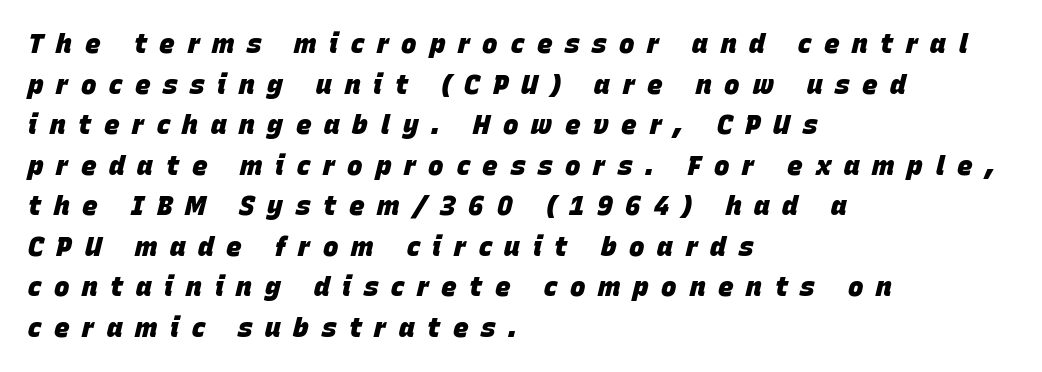
{"italic": "yes", "lean": "right", "slant_degrees": 15, "bold": "yes", "underline": "no", "align": "left", "line_spacing": "normal", "line_spacing_ratio": 1.56, "letter_spacing": "wide", "letter_spacing_em": 0.49, "glyph_px": 26}
